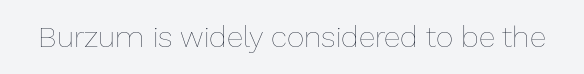
The image shows 30 px thin type, upright; set normal letter spacing, not underlined; low stroke contrast and a medium x-height.
